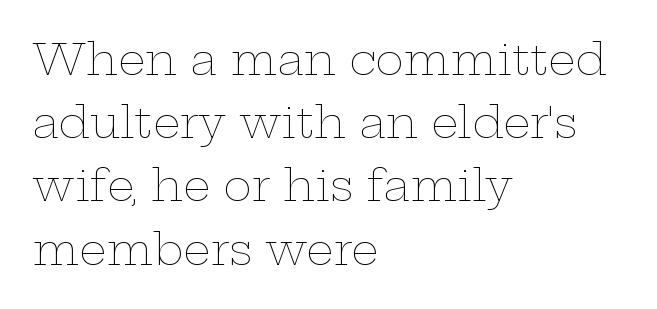
The image shows 43 px thin, wide type, upright; set left-aligned, normal line spacing (1.47x), normal letter spacing, not underlined; low stroke contrast and a medium x-height.
